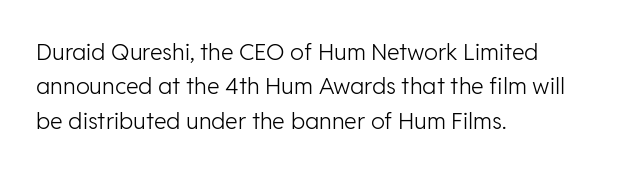
The vertical gap from one line to the next is medium. These lines were composed using upright roman letters. Horizontal alignment here is leftward, the default for most running prose. The gaps between neighbouring characters are ordinary and unremarkable. Weight: regular or lighter.
